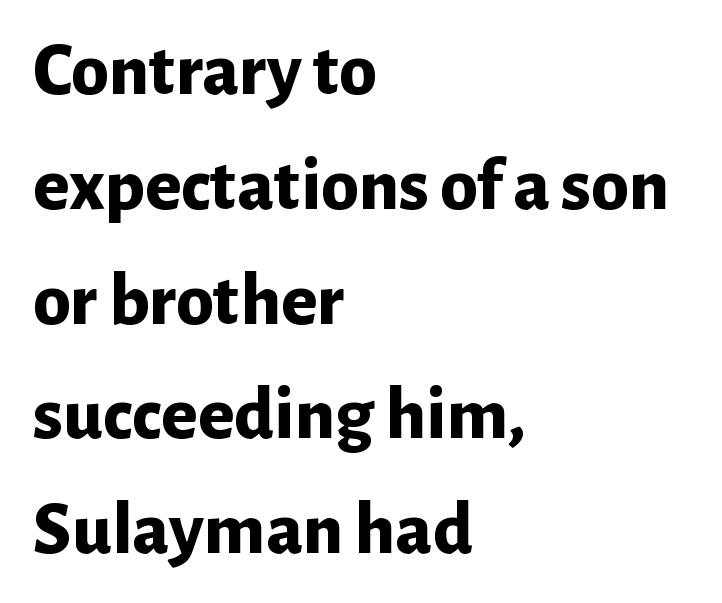
Short and long lines alike share a common starting point at left. These lines are rendered in a variable-pitch font. Strokes here are thick enough to call this a true bold. Underlining? Definitely not there. One glance says typical: line gaps are just what's usual.
